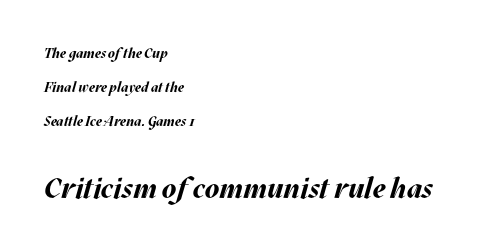
{"italic": "yes", "lean": "right", "slant_degrees": 17, "bold": "yes", "weight": "bold", "width": "normal", "stroke_contrast": "medium", "x_height": "large", "monospaced": "no", "underline": "no", "align": "left", "line_spacing": "loose", "line_spacing_ratio": 2.44, "letter_spacing": "normal", "letter_spacing_em": 0.0, "larger_block": "second", "size_ratio": 2.07, "glyph_px": 29}
